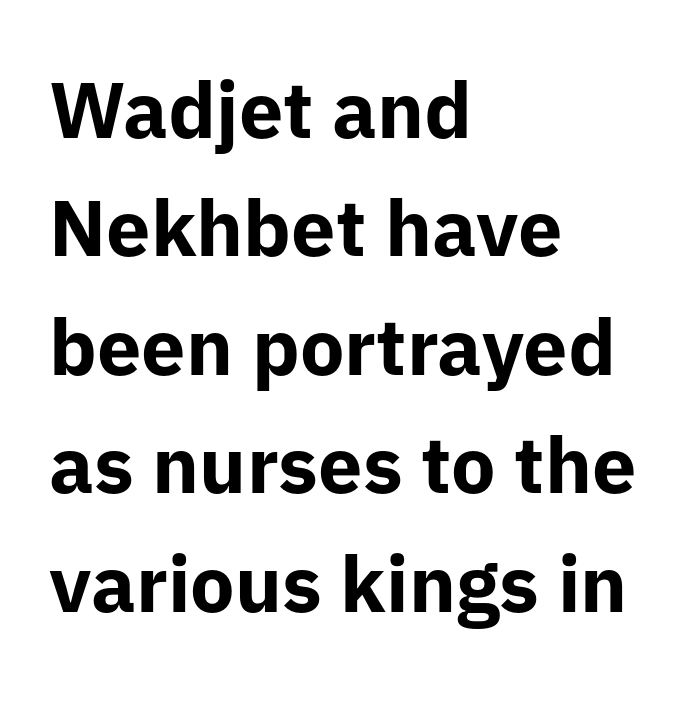
Standard letterfit; no display-style spreading of the glyphs. Only glyphs here, with clear space below each row. The designer went with a sans here, leaving each stem footless. When letters stand straight like this, we call the style roman or upright. Leading matches the norm, producing a regular column. The passage shown is typed in a proportional face where columns would drift.
